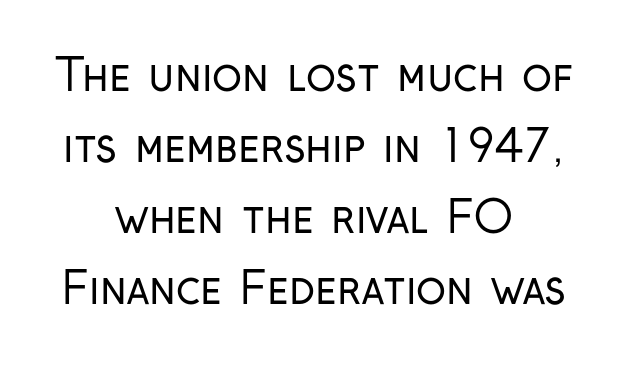
The image shows 44 px regular-weight, condensed sans-serif type, upright; set centered, normal line spacing (1.61x), normal letter spacing, not underlined; low stroke contrast and a medium x-height.
